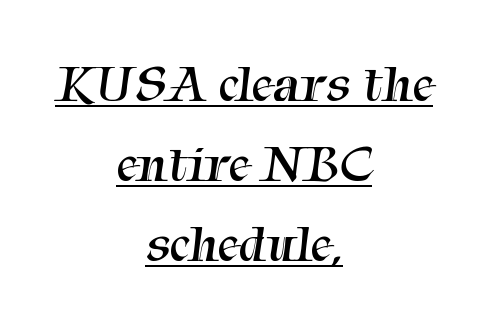
{"serif": "yes", "bold": "no", "weight": "regular", "width": "normal", "stroke_contrast": "medium", "x_height": "medium", "monospaced": "no", "underline": "yes", "align": "center", "line_spacing": "normal", "line_spacing_ratio": 1.51, "letter_spacing": "normal", "letter_spacing_em": 0.0, "glyph_px": 53}
